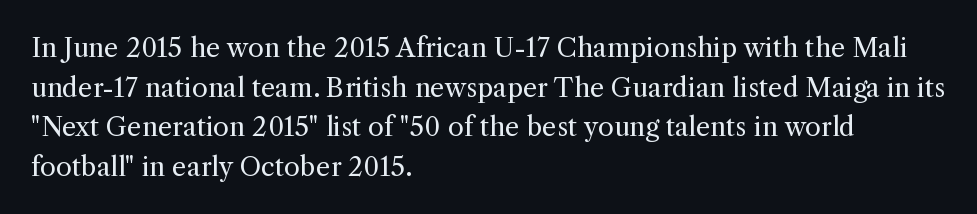
The image shows 26 px text type, upright; set left-aligned, normal line spacing (1.52x), normal letter spacing, not underlined.
